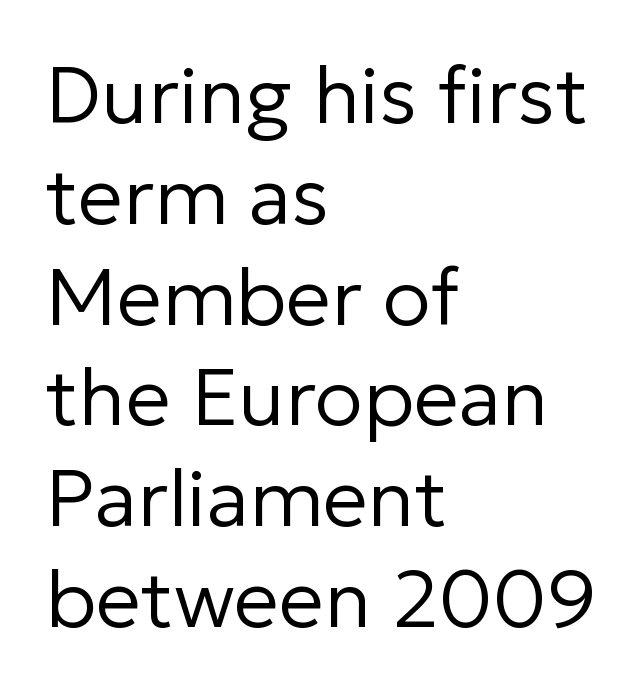
{"serif": "no", "italic": "no", "bold": "no", "weight": "regular", "width": "normal", "stroke_contrast": "low", "x_height": "medium", "monospaced": "no", "underline": "no", "align": "left", "line_spacing": "normal", "line_spacing_ratio": 1.26, "letter_spacing": "normal", "letter_spacing_em": 0.0, "glyph_px": 80}
